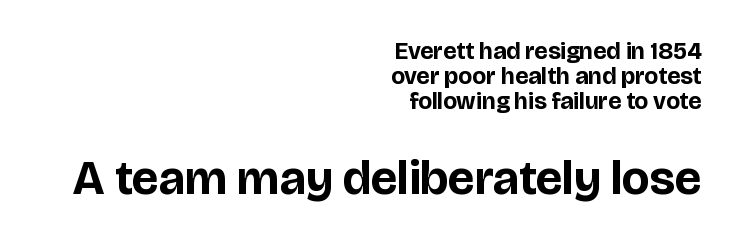
Q: Is the text bold? A: Yes.
Q: Is the text italic (slanted)? A: No, it is upright.
Q: Is the typeface a serif or a sans-serif typeface? A: Sans-serif.
Q: Is the text underlined? A: No.
Q: How is the paragraph aligned? A: Right-aligned.
Q: Is the spacing between letters normal or unusually wide? A: Normal.
Q: Is the spacing between lines tight, normal or loose? A: Tight.
Q: Which block of text is set in a larger size, the first (top) or the second (bottom)? A: The second (bottom) one.
Q: Width (condensed, normal, or wide)? A: Normal.
Q: Stroke contrast? A: Low.
Q: x-height? A: Large.
Q: Monospaced? A: No.
